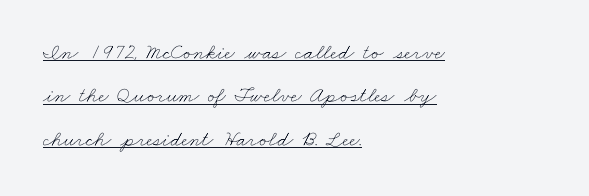
{"bold": "no", "underline": "yes", "align": "left", "line_spacing": "loose", "line_spacing_ratio": 1.97, "letter_spacing": "normal", "letter_spacing_em": 0.0, "glyph_px": 22}
